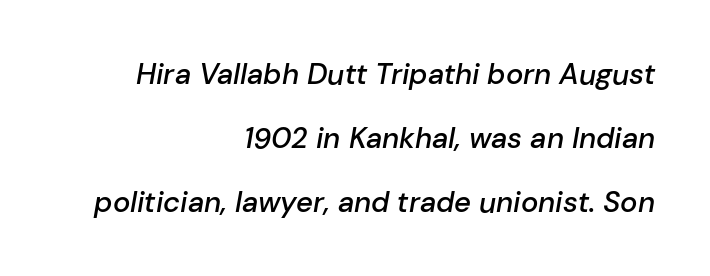
The image shows 29 px semibold type, italic (leaning right); set right-aligned, loose line spacing (2.2x), normal letter spacing, not underlined; low stroke contrast and a medium x-height.
